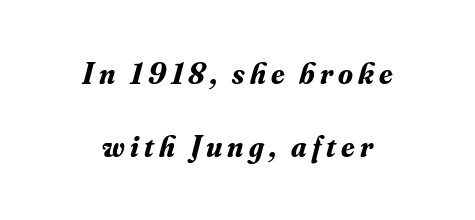
Bare-footed words on every line. Heavy, bold letterforms. The text carries the slant typical of an italic or oblique font. The rendering positions every line midway between the sides. Are there feet on the stems? There are — it's a serif.
